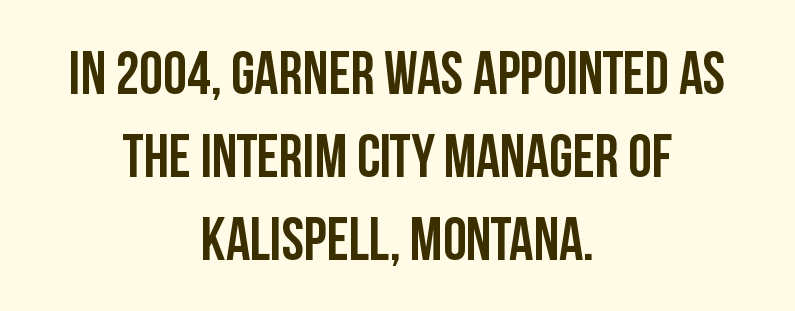
Q: Is the text bold? A: Yes.
Q: Is the text italic (slanted)? A: No, it is upright.
Q: Is the typeface a serif or a sans-serif typeface? A: Sans-serif.
Q: Is the text underlined? A: No.
Q: How is the paragraph aligned? A: Centered.
Q: Is the spacing between letters normal or unusually wide? A: Normal.
Q: Is the spacing between lines tight, normal or loose? A: Normal.
Q: Width (condensed, normal, or wide)? A: Condensed.
Q: Stroke contrast? A: Low.
Q: x-height? A: Large.
Q: Monospaced? A: No.
